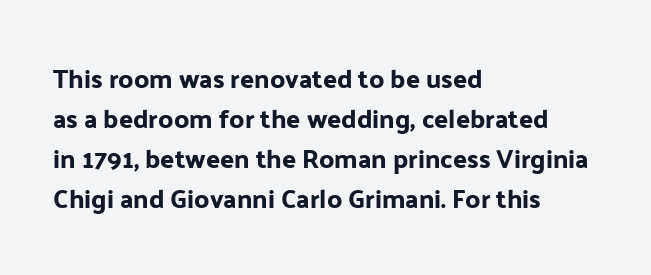
Q: Is the text italic (slanted)? A: No, it is upright.
Q: Is the text underlined? A: No.
Q: How is the paragraph aligned? A: Left-aligned.
Q: Is the spacing between letters normal or unusually wide? A: Normal.
Q: Is the spacing between lines tight, normal or loose? A: Normal.
